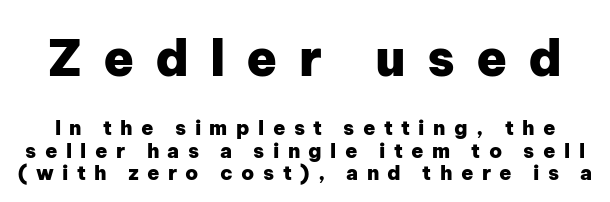
The image shows 50 px heavy sans-serif type, upright; set tight line spacing (1.11x), unusually wide letter spacing (+0.42 em), not underlined; the first (top) block is 2.5x larger; low stroke contrast and a medium x-height.
